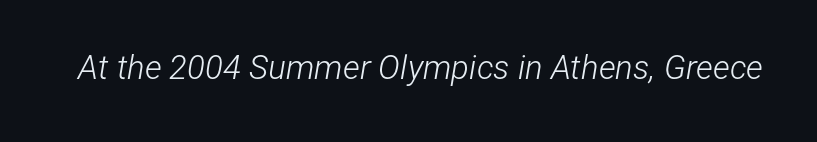
{"italic": "yes", "lean": "right", "slant_degrees": 12, "bold": "no", "weight": "light", "width": "condensed", "stroke_contrast": "low", "x_height": "medium", "monospaced": "no", "underline": "no", "letter_spacing": "normal", "letter_spacing_em": 0.0, "glyph_px": 33}
